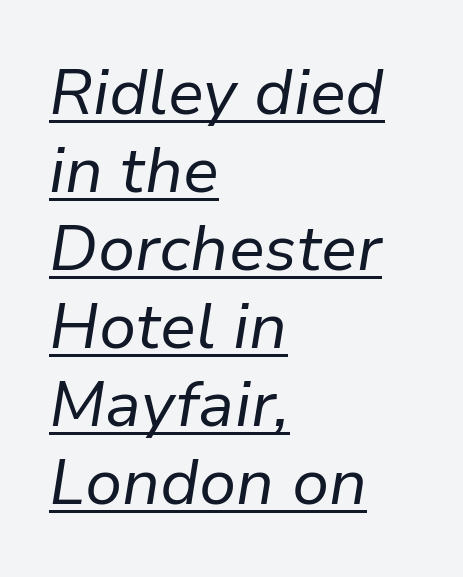
This rendering uses left alignment, leaving the right contour irregular. The strokes are not fattened; the text isn't bold. Here the glyphs are tracked normally, forming tight word shapes. The specimen reads as italic at a glance.
